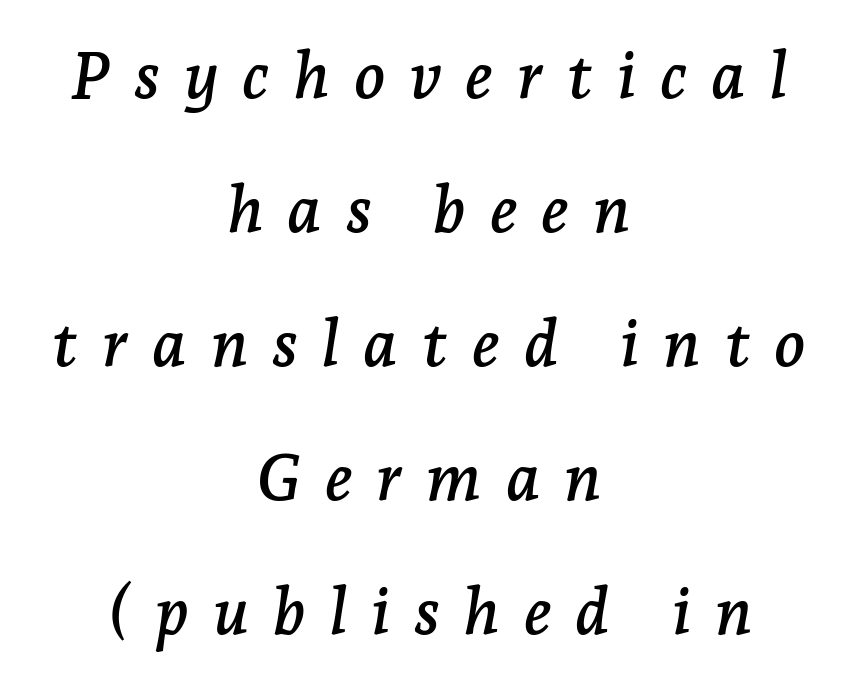
Q: Is the text italic (slanted)? A: Yes, it leans right by about 7 degrees.
Q: Is the typeface a serif or a sans-serif typeface? A: Serif.
Q: Is the text underlined? A: No.
Q: How is the paragraph aligned? A: Centered.
Q: Is the spacing between letters normal or unusually wide? A: Unusually wide.
Q: Is the spacing between lines tight, normal or loose? A: Loose.
Q: Width (condensed, normal, or wide)? A: Normal.
Q: Stroke contrast? A: Low.
Q: x-height? A: Medium.
Q: Monospaced? A: No.
